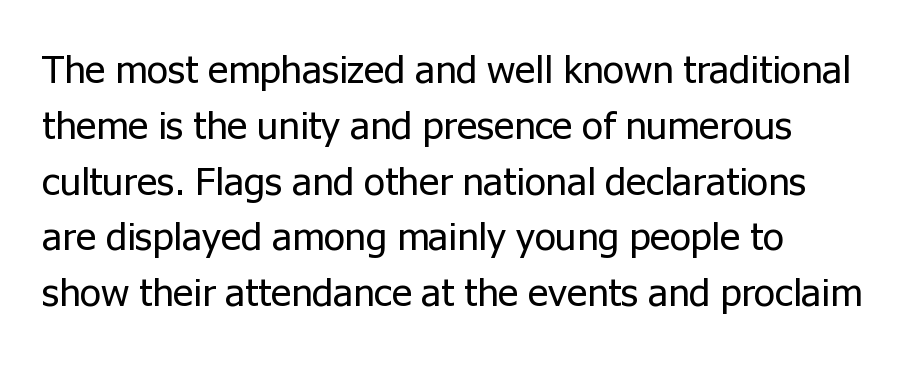
The typeface chosen for these lines omits serifs. How are the letters spaced? Ordinarily, with no added tracking. This reads as an unemphasized weight, regular at the heaviest. Notice how the stems are strictly vertical — no italics here.
